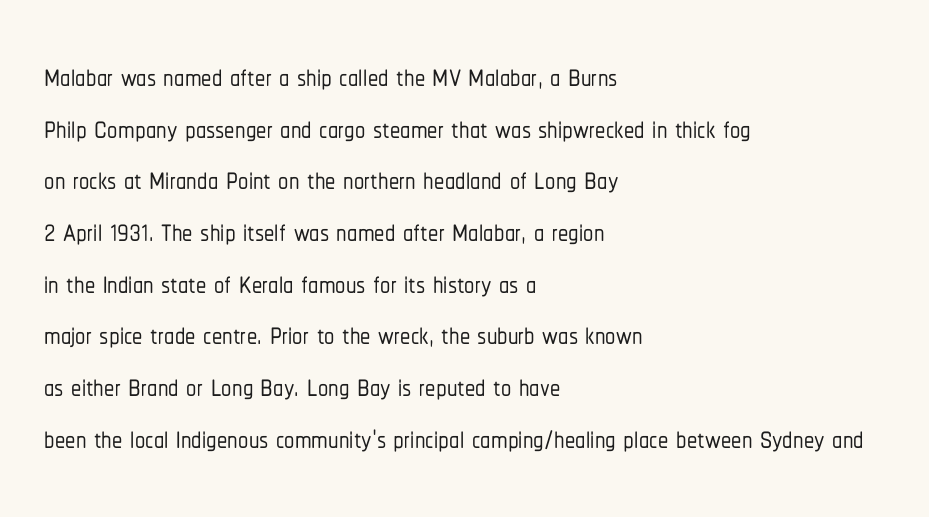
The image shows 41 px condensed sans-serif type, upright; set left-aligned, normal line spacing (1.26x), normal letter spacing, not underlined; low stroke contrast and a medium x-height.
